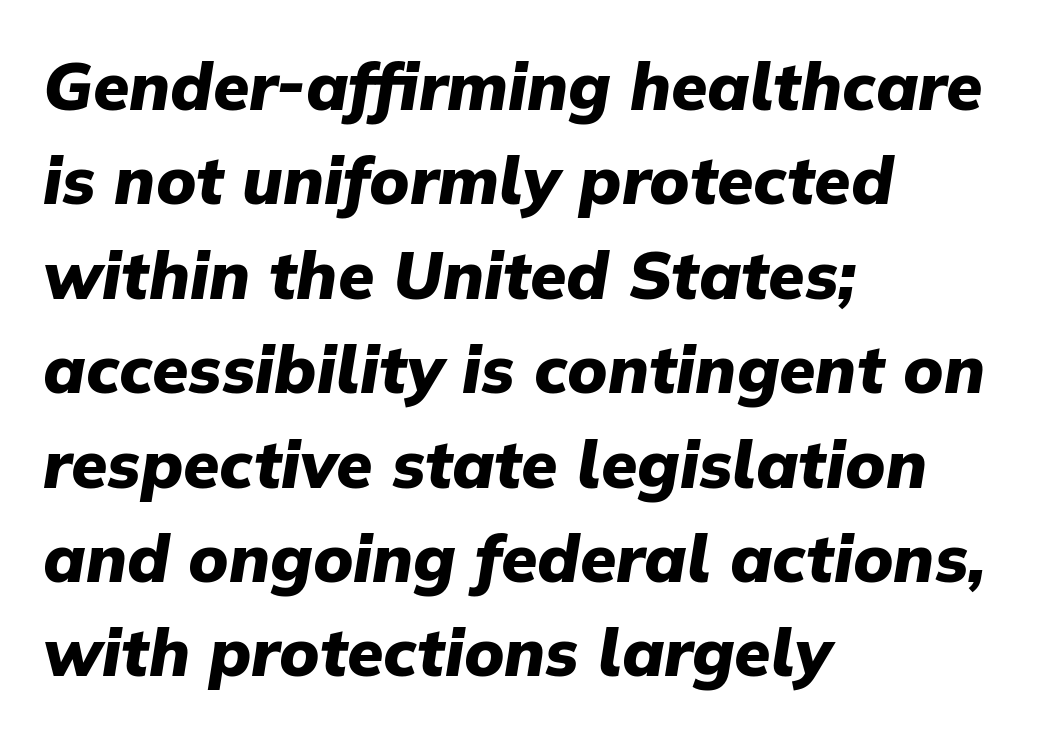
The image shows 66 px heavy type, italic (leaning right); set left-aligned, normal line spacing (1.43x), normal letter spacing, not underlined; low stroke contrast and a medium x-height.
